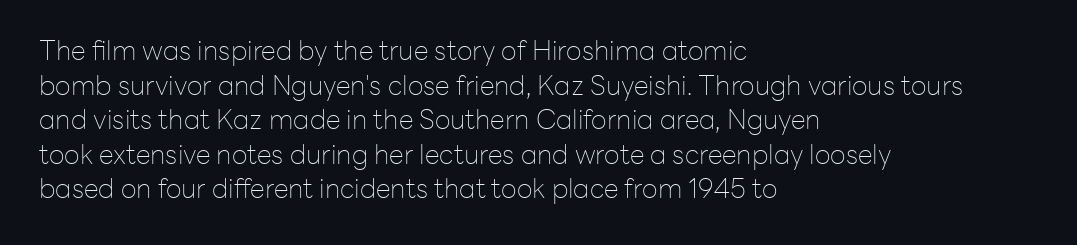
The image shows 27 px text type, upright; set left-aligned, normal line spacing (1.28x), normal letter spacing, not underlined.
